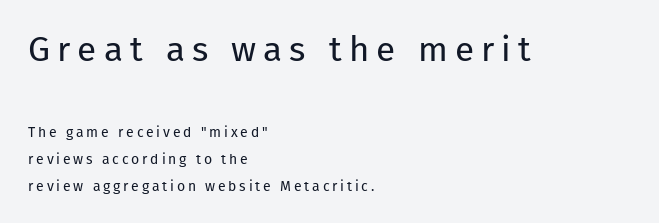
The image shows 35 px regular-weight sans-serif type, upright; set left-aligned, loose line spacing (1.92x), unusually wide letter spacing (+0.2 em), not underlined; the first (top) block is 2.5x larger; low stroke contrast and a medium x-height.
